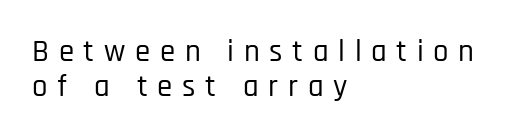
The image shows 31 px condensed sans-serif type, upright; set left-aligned, tight line spacing (1.14x), unusually wide letter spacing (+0.31 em), not underlined; low stroke contrast and a large x-height.
